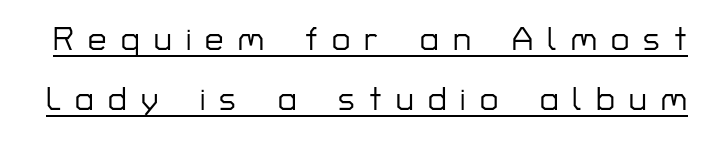
The rendering uses the underline text-decoration. In terms of letterspacing, this is a distinctly airy, spread setting. Varying glyph widths throughout — classic text-font behaviour. The typeface chosen for these lines omits serifs. Posture: upright roman.
